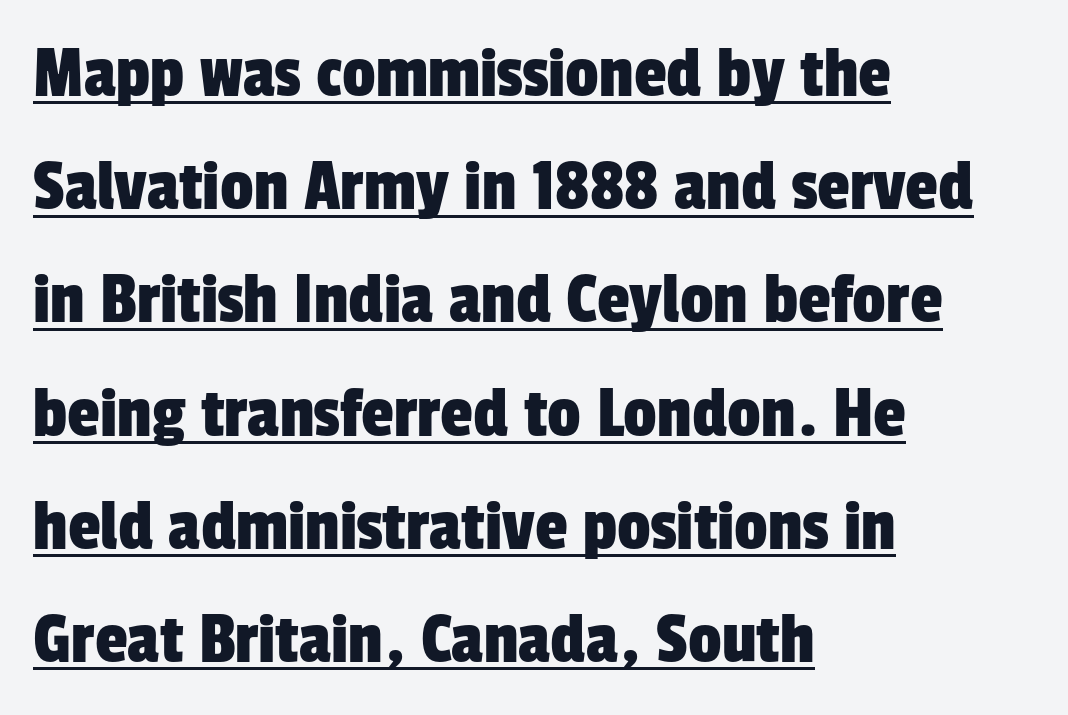
The image shows 74 px condensed sans-serif type; set left-aligned, normal line spacing (1.53x), normal letter spacing, underlined; low stroke contrast and a medium x-height.
